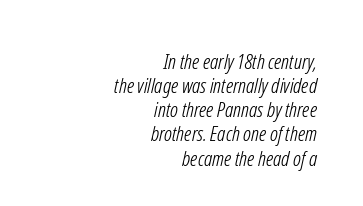
{"bold": "no", "underline": "no", "align": "right", "line_spacing": "tight", "line_spacing_ratio": 1.15, "letter_spacing": "normal", "letter_spacing_em": 0.0, "glyph_px": 21}
